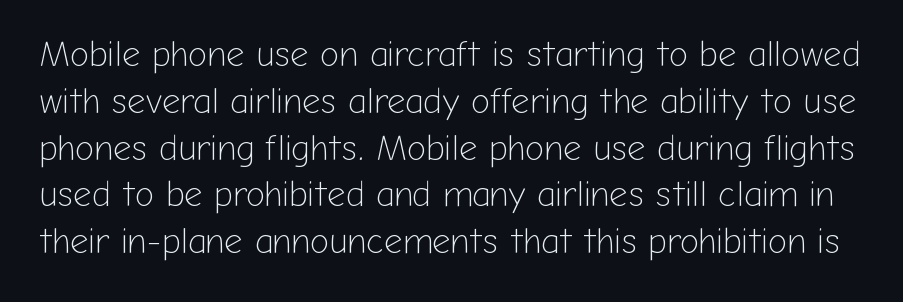
{"serif": "no", "italic": "no", "bold": "no", "weight": "light", "width": "normal", "stroke_contrast": "low", "x_height": "medium", "monospaced": "no", "underline": "no", "line_spacing": "normal", "line_spacing_ratio": 1.3, "letter_spacing": "normal", "letter_spacing_em": 0.0, "glyph_px": 36}
